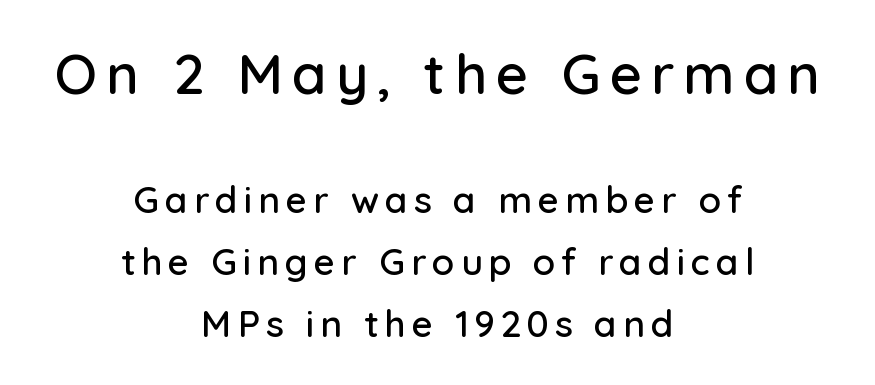
The image shows 56 px sans-serif type, upright; set centered, normal line spacing (1.67x), not underlined; the first (top) block is 1.51x larger; low stroke contrast and a medium x-height.
